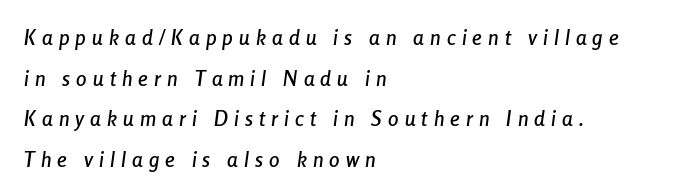
The image shows 21 px text type, italic (leaning right); set left-aligned, loose line spacing (1.93x), unusually wide letter spacing (+0.29 em), not underlined.
